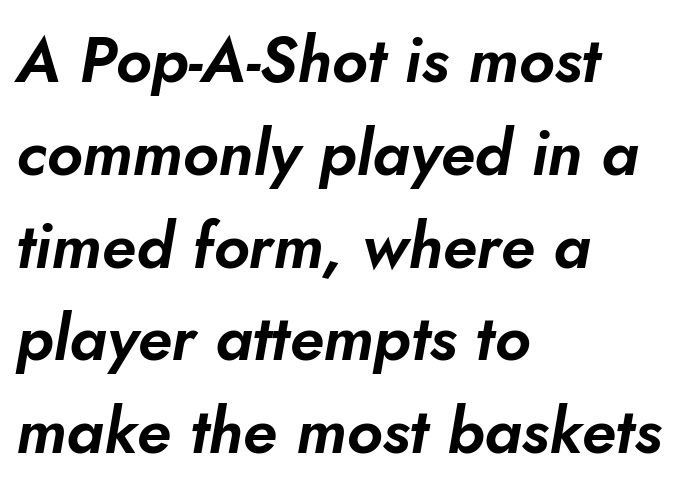
Each word holds together tightly as a unit, with standard inter-letter gaps. Reading down the column, the eye jumps a familiar distance to each next line. The typesetter chose a ragged-right arrangement here. Do the characters align in a grid? No, the font is proportional. Honestly, there is no underline to notice here at all. Slant detected: the letters are inclined.
